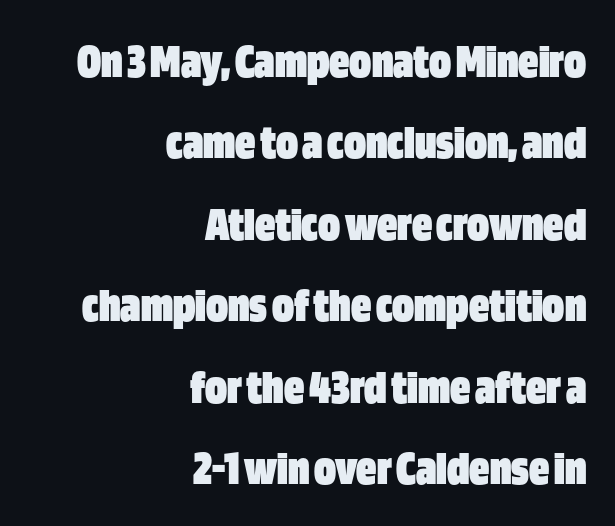
The letters sit at their default tracking, neither squeezed nor spread. These lines stack with their right ends in a neat column. Posture: straight, roman, zero tilt. Type style note: lacks serifs.
